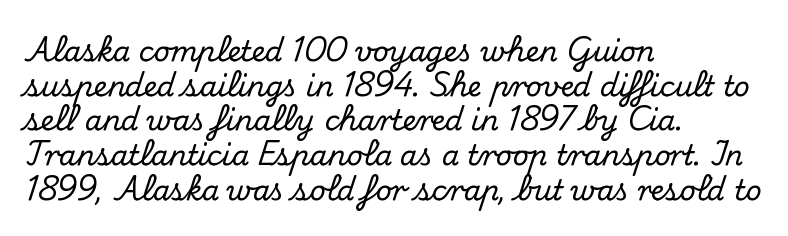
Rule under the text: the space is simply empty. The glyphs in this specimen are seriffed. The rag falls on the right side of this text block. Varying glyph widths throughout — classic text-font behaviour. The face used here is rendered with its standard letterfit.
